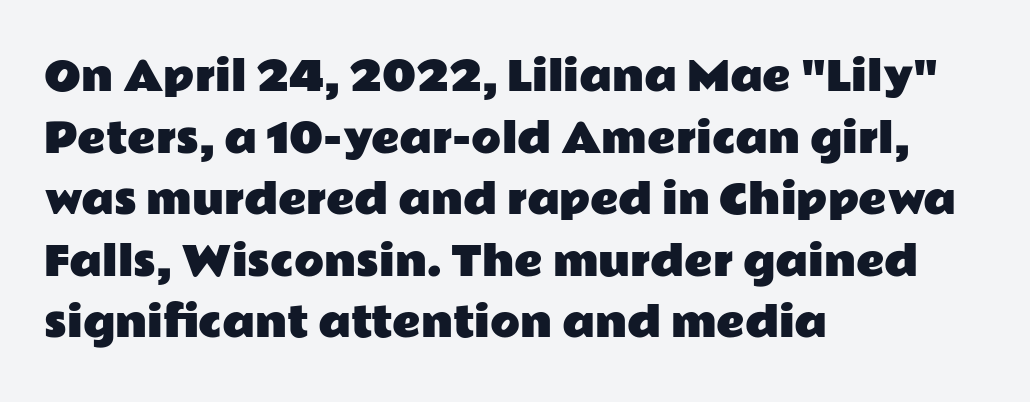
The image shows 39 px wide sans-serif type, upright; set left-aligned, normal line spacing (1.58x), normal letter spacing, not underlined; low stroke contrast and a medium x-height.
